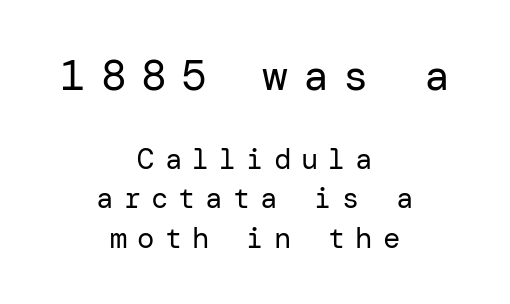
Just letters on the line, the space beneath them empty. Each line is balanced around a shared central axis. Style check: upright. Check where the strokes stop: nothing finishes them off — pure sans. This rendering widens character spacing well past its baseline value. The letters look calm and open, with moderate or lighter stems.
